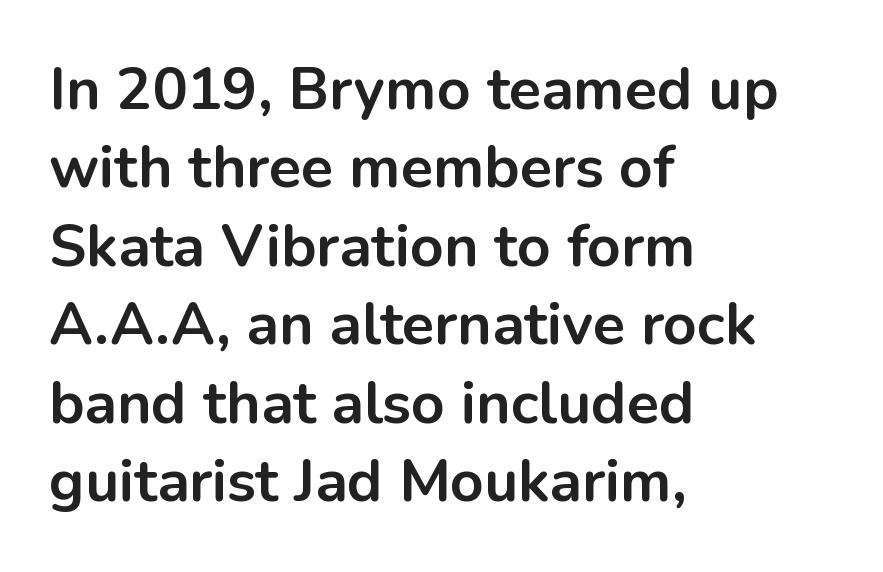
{"serif": "no", "italic": "no", "bold": "yes", "weight": "bold", "width": "normal", "stroke_contrast": "low", "x_height": "medium", "monospaced": "no", "underline": "no", "align": "left", "line_spacing": "normal", "line_spacing_ratio": 1.33, "letter_spacing": "normal", "letter_spacing_em": 0.0, "glyph_px": 59}
